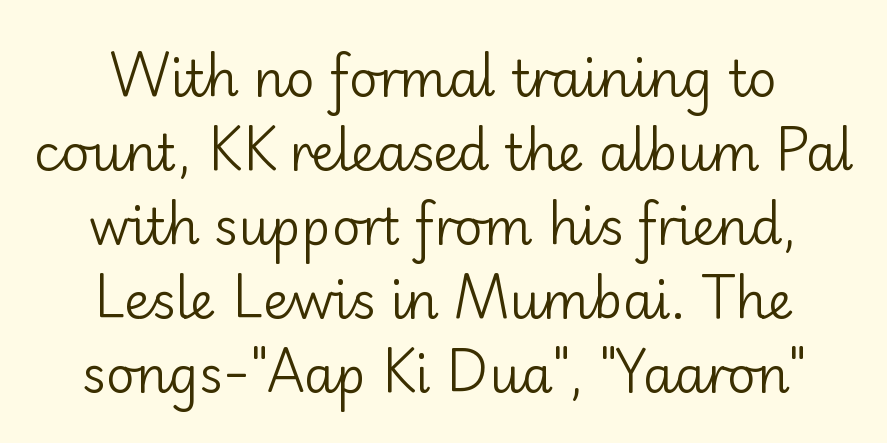
The typography opts for an upright posture over an oblique one. The passage shown is typed in a proportional face where columns would drift. Is the type heavy? It reads as light-to-regular instead. Nobody touched the tracking dial on this one. Are there feet on the stems? There aren't — it's a sans.
